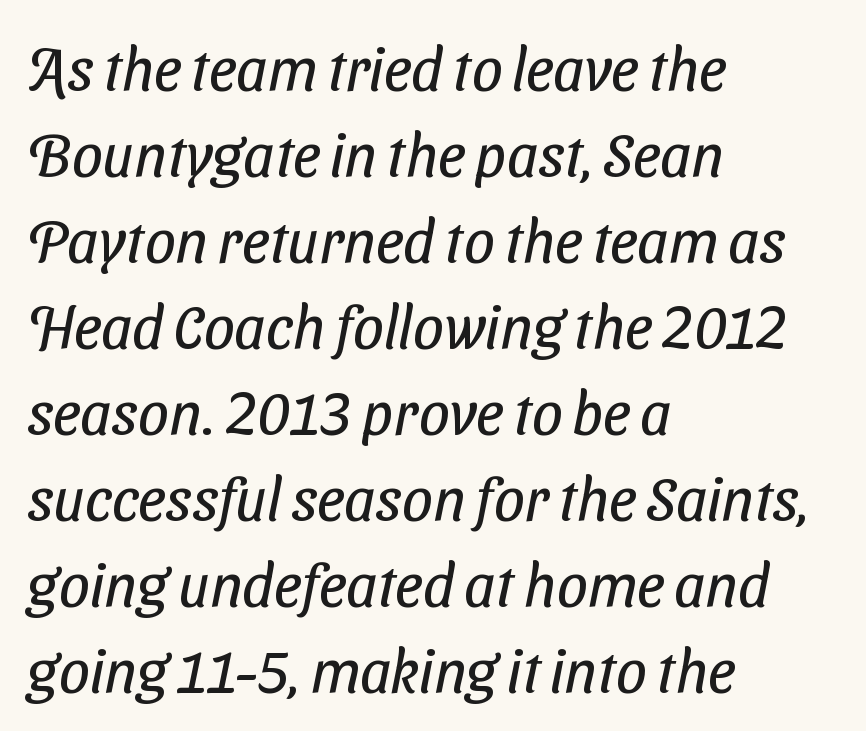
Q: Is the text bold? A: No.
Q: Is the typeface a serif or a sans-serif typeface? A: Sans-serif.
Q: Is the text underlined? A: No.
Q: How is the paragraph aligned? A: Left-aligned.
Q: Is the spacing between letters normal or unusually wide? A: Normal.
Q: Is the spacing between lines tight, normal or loose? A: Normal.
Q: Width (condensed, normal, or wide)? A: Condensed.
Q: Stroke contrast? A: Low.
Q: x-height? A: Medium.
Q: Monospaced? A: No.
